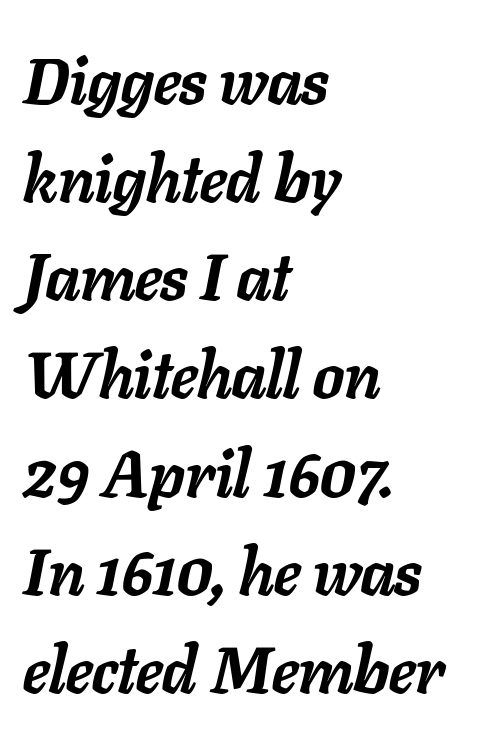
Caption: bold face, heavy strokes. This sample uses plain, unmodified letter spacing. Each letter keeps its own natural width here, so spacing adapts to shape. Check the space under the baseline: it is left empty. Vertically, the passage feels balanced, rows spaced as you'd expect. The font's italic variant was chosen for this text.
